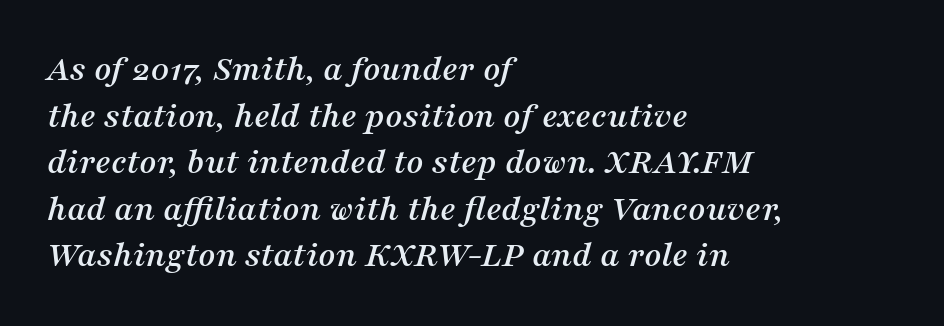
The image shows 37 px serif type, italic (leaning right); set left-aligned, normal line spacing (1.26x), normal letter spacing, not underlined; medium stroke contrast and a medium x-height.
